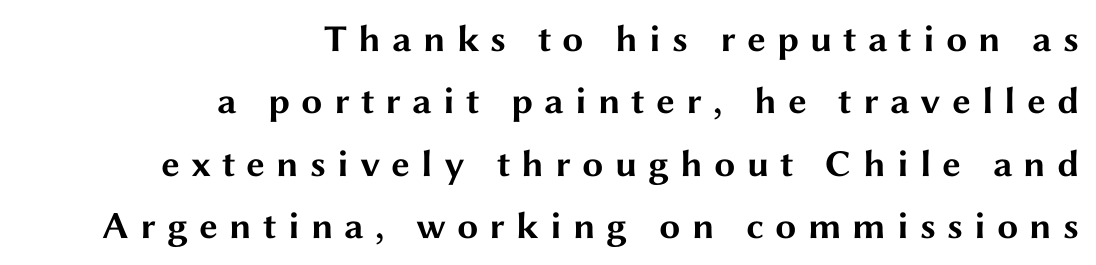
Honestly, the letter spacing is so wide it's the main thing you notice. Descenders hang freely into open space. Its strokes are broad and dark, the hallmark of bold type. Posture: upright roman.
